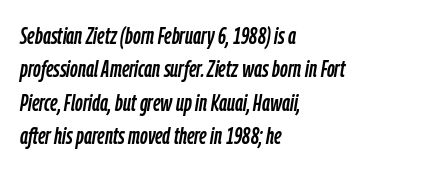
Q: Is the text italic (slanted)? A: Yes, it leans right by about 9 degrees.
Q: Is the text underlined? A: No.
Q: How is the paragraph aligned? A: Left-aligned.
Q: Is the spacing between letters normal or unusually wide? A: Normal.
Q: Is the spacing between lines tight, normal or loose? A: Normal.
